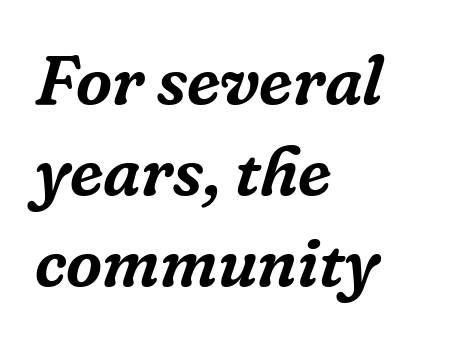
One glance says typical: line gaps are just what's usual. Caption: standard tracking, unaltered. The rendering uses natural spacing where letterforms have individual widths. Underlining? Definitely not there. Leftover space on each line is placed entirely after the last word. Is the type slanted? Yes — the strokes lean at a clear angle.
